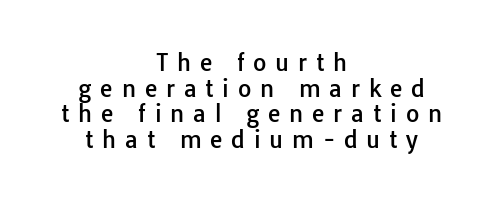
{"italic": "no", "underline": "no", "align": "center", "line_spacing": "tight", "line_spacing_ratio": 1.11, "letter_spacing": "wide", "letter_spacing_em": 0.38, "glyph_px": 23}
